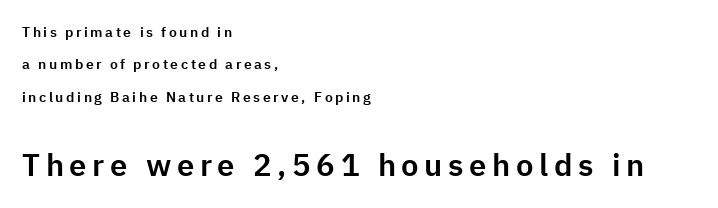
The image shows 31 px sans-serif type, upright; set left-aligned, loose line spacing (2.32x), not underlined; the second (bottom) block is 2.21x larger; low stroke contrast and a medium x-height.
